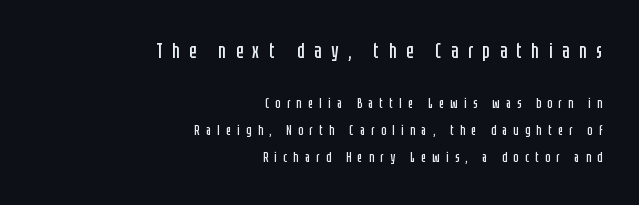
Q: Is the text bold? A: No.
Q: Is the text italic (slanted)? A: No, it is upright.
Q: Is the text underlined? A: No.
Q: How is the paragraph aligned? A: Right-aligned.
Q: Is the spacing between letters normal or unusually wide? A: Unusually wide.
Q: Is the spacing between lines tight, normal or loose? A: Loose.
Q: Which block of text is set in a larger size, the first (top) or the second (bottom)? A: The first (top) one.
